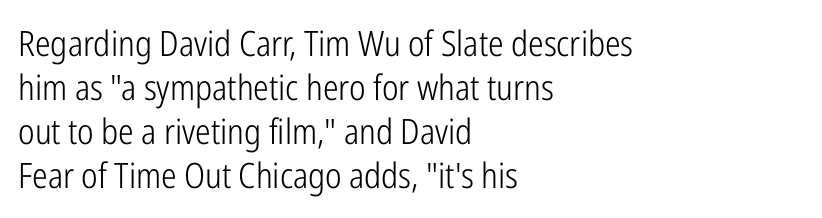
{"serif": "no", "italic": "no", "bold": "no", "weight": "light", "width": "condensed", "stroke_contrast": "low", "x_height": "medium", "monospaced": "no", "underline": "no", "align": "left", "line_spacing": "normal", "line_spacing_ratio": 1.26, "letter_spacing": "normal", "letter_spacing_em": 0.0, "glyph_px": 35}
